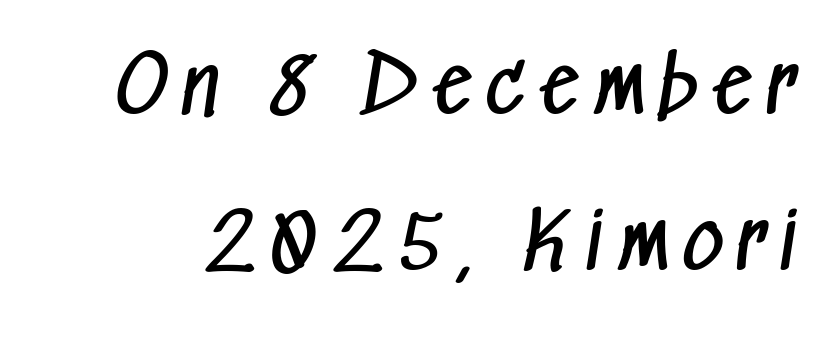
Q: Is the text bold? A: No.
Q: Is the typeface a serif or a sans-serif typeface? A: Sans-serif.
Q: Is the text underlined? A: No.
Q: Is the spacing between lines tight, normal or loose? A: Loose.
Q: Width (condensed, normal, or wide)? A: Condensed.
Q: Stroke contrast? A: Low.
Q: x-height? A: Medium.
Q: Monospaced? A: No.
